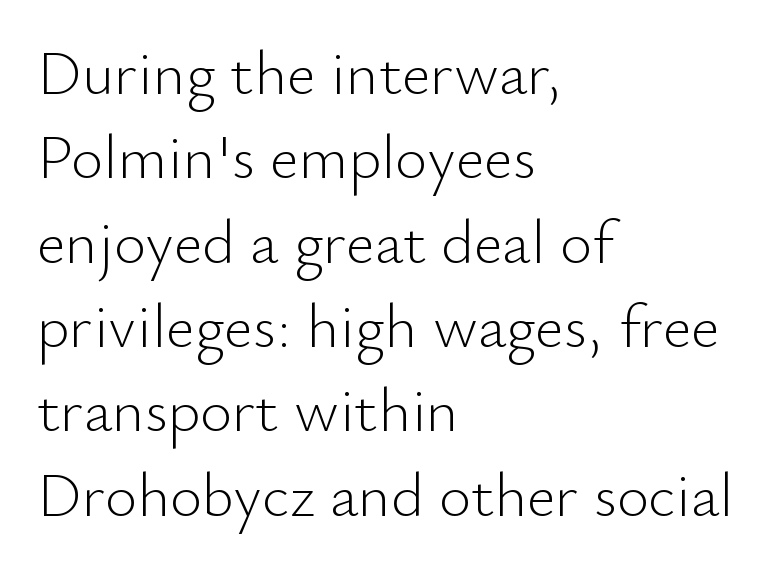
The image shows 62 px light sans-serif type, upright; set left-aligned, normal line spacing (1.36x), normal letter spacing, not underlined; low stroke contrast and a small x-height.
